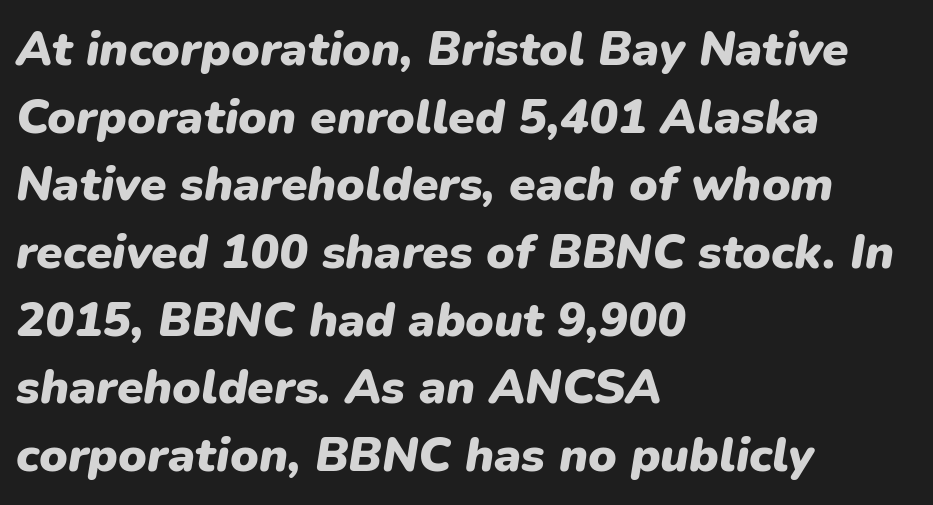
{"italic": "yes", "lean": "right", "slant_degrees": 9, "bold": "yes", "weight": "heavy", "width": "normal", "stroke_contrast": "low", "x_height": "medium", "monospaced": "no", "underline": "no", "align": "left", "line_spacing": "normal", "line_spacing_ratio": 1.41, "letter_spacing": "normal", "letter_spacing_em": 0.0, "glyph_px": 48}
